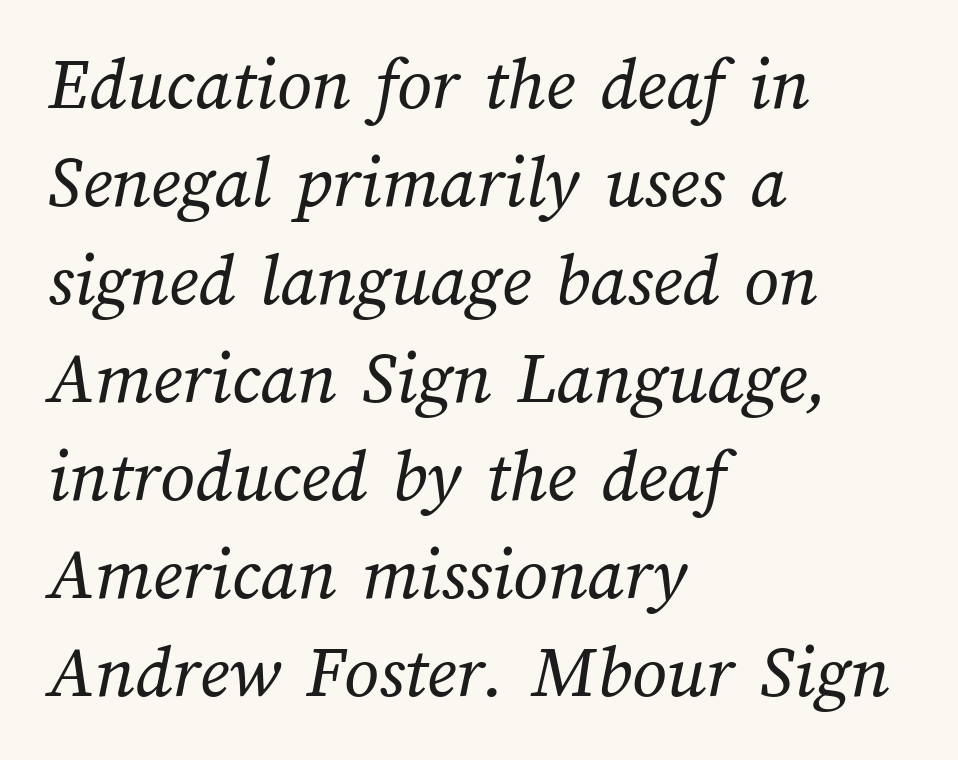
The image shows 76 px regular-weight type; set left-aligned, normal line spacing (1.29x), normal letter spacing, not underlined; medium stroke contrast and a medium x-height.
